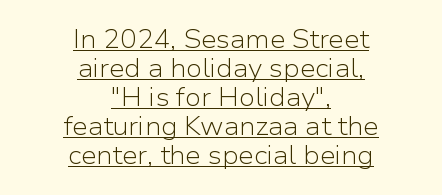
The lines are quadded center. Each stroke keeps to a modest, everyday thickness or less. Letter spacing: default. These characters rest on top of a visible drawn line.
